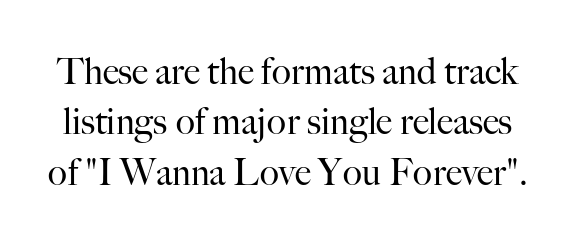
Q: Is the text bold? A: No.
Q: Is the text italic (slanted)? A: No, it is upright.
Q: Is the typeface a serif or a sans-serif typeface? A: Serif.
Q: Is the text underlined? A: No.
Q: Is the spacing between letters normal or unusually wide? A: Normal.
Q: Is the spacing between lines tight, normal or loose? A: Normal.
Q: Width (condensed, normal, or wide)? A: Normal.
Q: Stroke contrast? A: High.
Q: x-height? A: Small.
Q: Monospaced? A: No.
